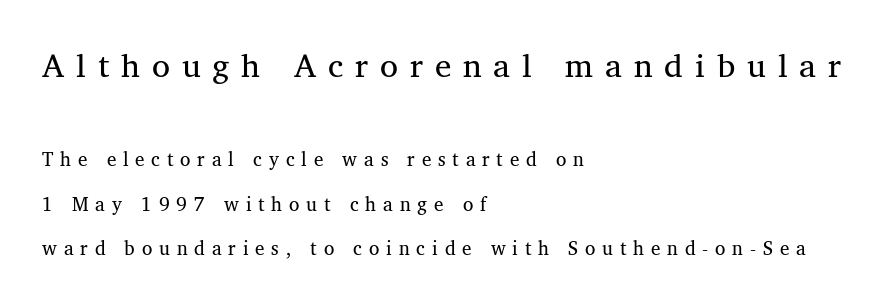
Q: Is the text bold? A: No.
Q: Is the text italic (slanted)? A: No, it is upright.
Q: Is the typeface a serif or a sans-serif typeface? A: Serif.
Q: Is the text underlined? A: No.
Q: How is the paragraph aligned? A: Left-aligned.
Q: Is the spacing between letters normal or unusually wide? A: Unusually wide.
Q: Is the spacing between lines tight, normal or loose? A: Loose.
Q: Which block of text is set in a larger size, the first (top) or the second (bottom)? A: The first (top) one.
Q: Width (condensed, normal, or wide)? A: Normal.
Q: Stroke contrast? A: Medium.
Q: x-height? A: Medium.
Q: Monospaced? A: No.
